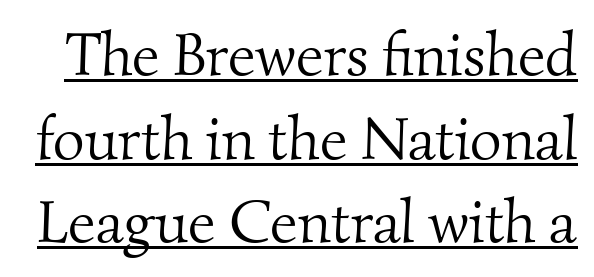
Q: Is the text bold? A: No.
Q: Is the typeface a serif or a sans-serif typeface? A: Serif.
Q: Is the text underlined? A: Yes.
Q: Is the spacing between letters normal or unusually wide? A: Normal.
Q: Is the spacing between lines tight, normal or loose? A: Normal.
Q: Width (condensed, normal, or wide)? A: Normal.
Q: Stroke contrast? A: Medium.
Q: x-height? A: Small.
Q: Monospaced? A: No.
